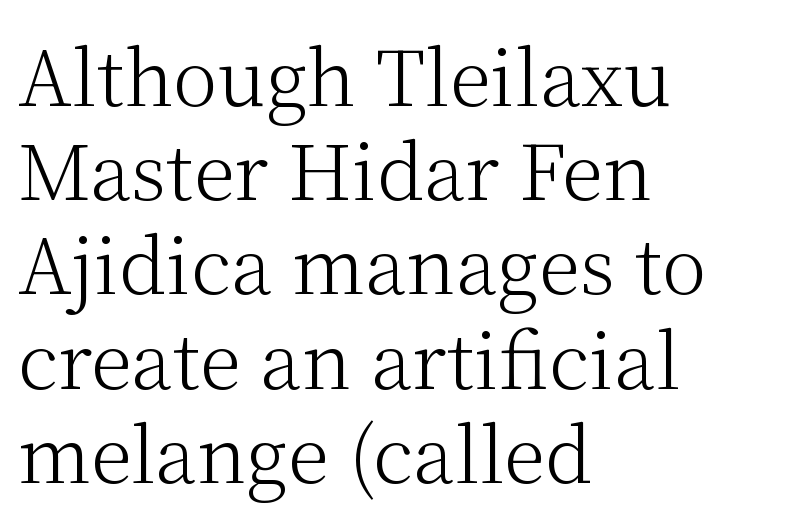
Do the characters align in a grid? No, the font is proportional. Notice how the passage keeps a crisp vertical edge on the left only. Descenders hang freely into open space. These lines were composed using upright roman letters.
